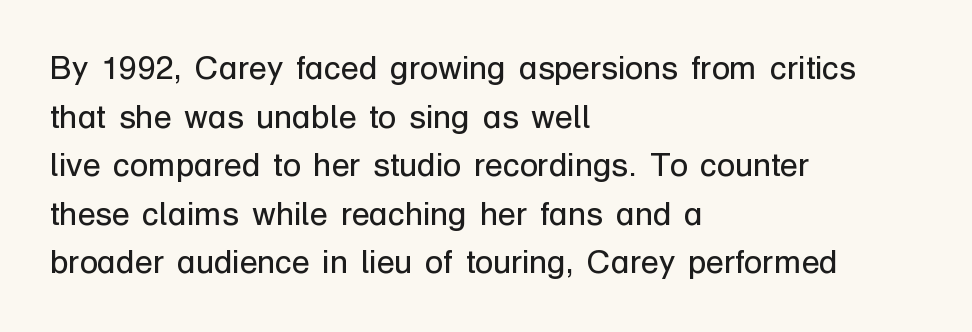
Q: Is the text bold? A: No.
Q: Is the text italic (slanted)? A: No, it is upright.
Q: Is the typeface a serif or a sans-serif typeface? A: Sans-serif.
Q: Is the text underlined? A: No.
Q: How is the paragraph aligned? A: Left-aligned.
Q: Is the spacing between letters normal or unusually wide? A: Normal.
Q: Is the spacing between lines tight, normal or loose? A: Normal.
Q: Width (condensed, normal, or wide)? A: Normal.
Q: Stroke contrast? A: Low.
Q: x-height? A: Medium.
Q: Monospaced? A: No.
